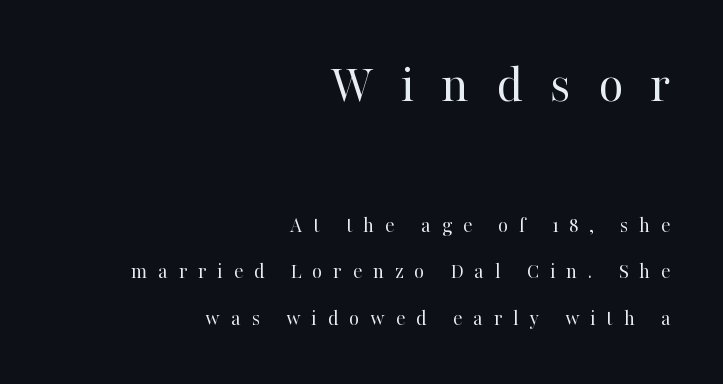
The image shows 55 px regular-weight serif type, upright; set right-aligned, loose line spacing (2.11x), unusually wide letter spacing (+0.49 em), not underlined; the first (top) block is 2.5x larger; high stroke contrast and a medium x-height.
